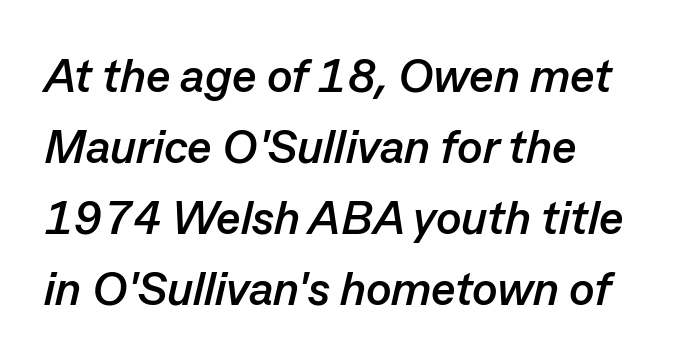
The image shows 47 px semibold type, italic (leaning right); set left-aligned, normal line spacing (1.51x), normal letter spacing, not underlined; low stroke contrast and a medium x-height.
